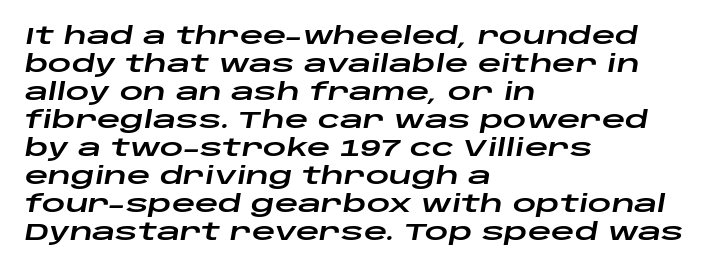
The image shows 23 px text type, italic (leaning right); set left-aligned, line spacing 1.22x, normal letter spacing, not underlined.
